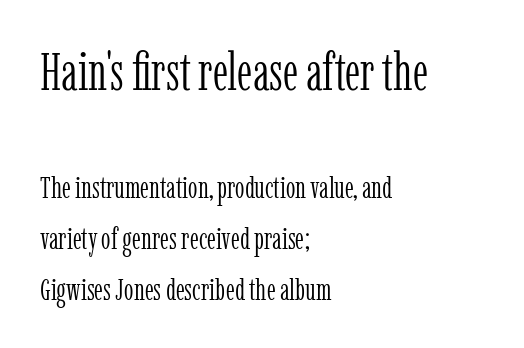
The image shows 52 px light, condensed serif type, upright; set left-aligned, normal line spacing (1.69x), normal letter spacing, not underlined; the first (top) block is 1.73x larger; low stroke contrast and a medium x-height.
